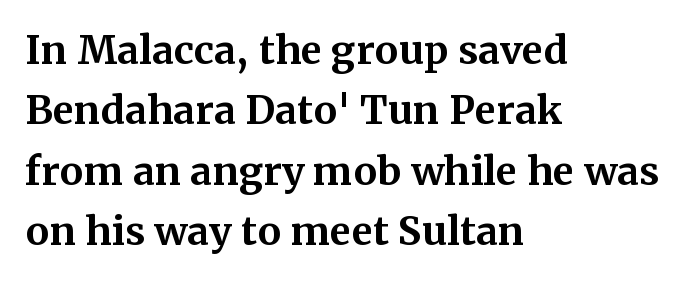
Q: Is the text bold? A: Yes.
Q: Is the text italic (slanted)? A: No, it is upright.
Q: Is the typeface a serif or a sans-serif typeface? A: Serif.
Q: Is the text underlined? A: No.
Q: How is the paragraph aligned? A: Left-aligned.
Q: Is the spacing between letters normal or unusually wide? A: Normal.
Q: Is the spacing between lines tight, normal or loose? A: Normal.
Q: Width (condensed, normal, or wide)? A: Normal.
Q: Stroke contrast? A: Medium.
Q: x-height? A: Medium.
Q: Monospaced? A: No.
